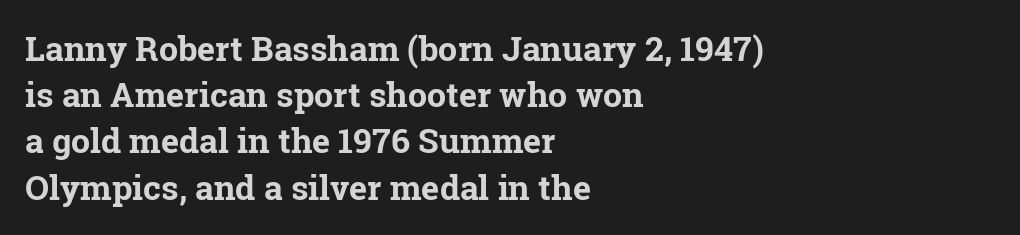
Q: Is the text bold? A: Yes.
Q: Is the text italic (slanted)? A: No, it is upright.
Q: Is the typeface a serif or a sans-serif typeface? A: Serif.
Q: Is the text underlined? A: No.
Q: How is the paragraph aligned? A: Left-aligned.
Q: Is the spacing between letters normal or unusually wide? A: Normal.
Q: Is the spacing between lines tight, normal or loose? A: Normal.
Q: Width (condensed, normal, or wide)? A: Normal.
Q: Stroke contrast? A: Low.
Q: x-height? A: Medium.
Q: Monospaced? A: No.
